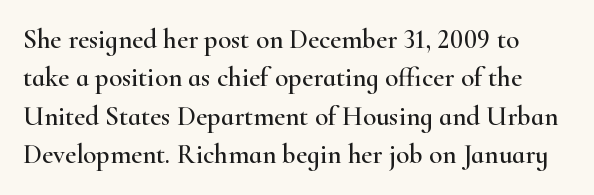
Q: Is the text italic (slanted)? A: No, it is upright.
Q: Is the text underlined? A: No.
Q: Is the spacing between letters normal or unusually wide? A: Normal.
Q: Is the spacing between lines tight, normal or loose? A: Normal.
